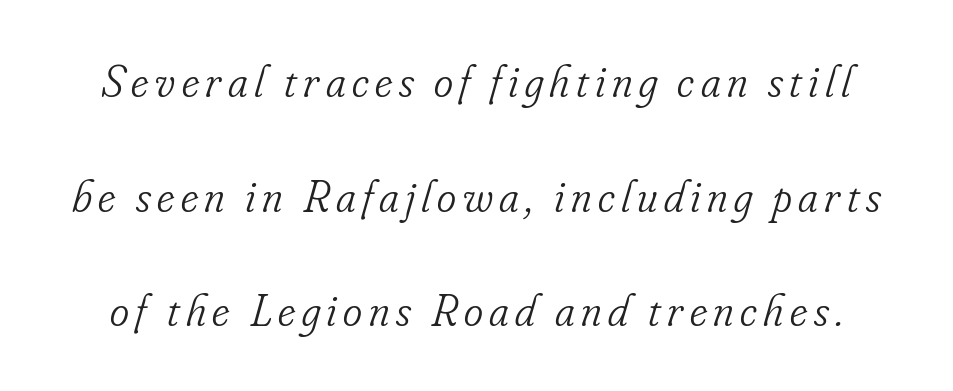
The image shows 46 px light, condensed serif type, italic (leaning right); set loose line spacing (2.49x), not underlined; low stroke contrast and a small x-height.
